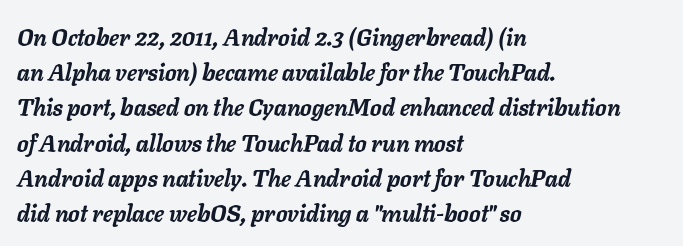
{"italic": "yes", "lean": "right", "slant_degrees": 11, "bold": "yes", "underline": "no", "align": "left", "line_spacing": "normal", "line_spacing_ratio": 1.53, "letter_spacing": "normal", "letter_spacing_em": 0.0, "glyph_px": 23}
